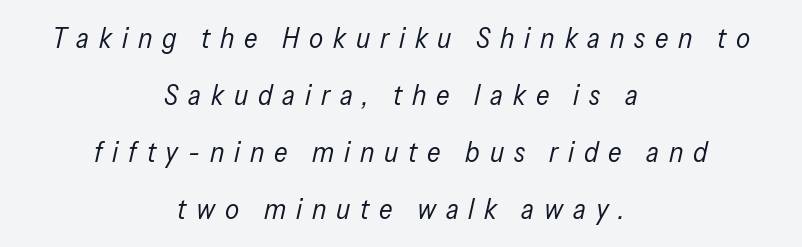
Q: Is the text bold? A: No.
Q: Is the text italic (slanted)? A: Yes, it leans right by about 13 degrees.
Q: Is the text underlined? A: No.
Q: How is the paragraph aligned? A: Centered.
Q: Is the spacing between letters normal or unusually wide? A: Unusually wide.
Q: Is the spacing between lines tight, normal or loose? A: Loose.
Q: Width (condensed, normal, or wide)? A: Condensed.
Q: Stroke contrast? A: Low.
Q: x-height? A: Medium.
Q: Monospaced? A: No.
